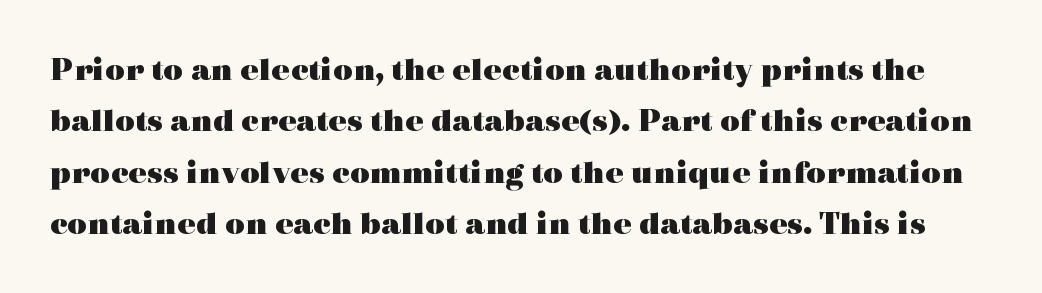
{"serif": "yes", "italic": "no", "bold": "yes", "weight": "heavy", "width": "wide", "x_height": "medium", "monospaced": "no", "underline": "no", "line_spacing": "normal", "line_spacing_ratio": 1.51, "letter_spacing": "normal", "letter_spacing_em": 0.0, "glyph_px": 34}
